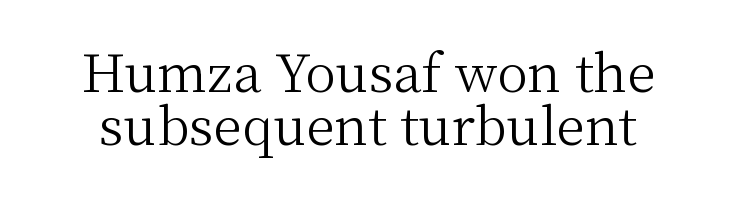
Q: Is the text bold? A: No.
Q: Is the text italic (slanted)? A: No, it is upright.
Q: Is the typeface a serif or a sans-serif typeface? A: Serif.
Q: Is the text underlined? A: No.
Q: Is the spacing between letters normal or unusually wide? A: Normal.
Q: Is the spacing between lines tight, normal or loose? A: Tight.
Q: Width (condensed, normal, or wide)? A: Normal.
Q: Stroke contrast? A: Medium.
Q: x-height? A: Medium.
Q: Monospaced? A: No.
